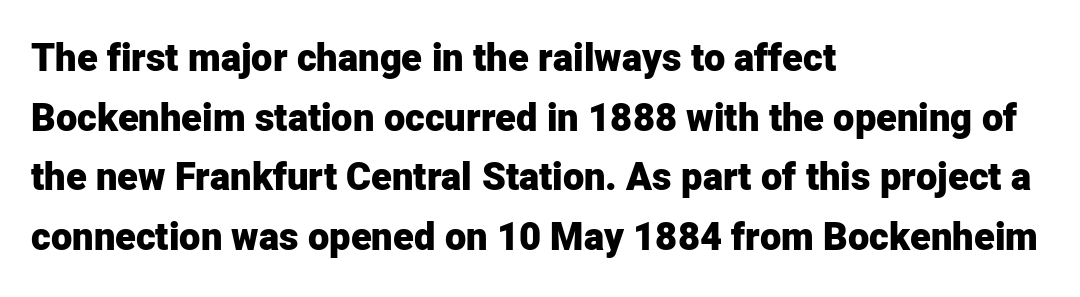
Italic: no, the glyphs are upright roman. Alignment: flush left. No extra tracking has been applied to these lines. Character widths vary here, with narrow letters taking less room than wide ones.
